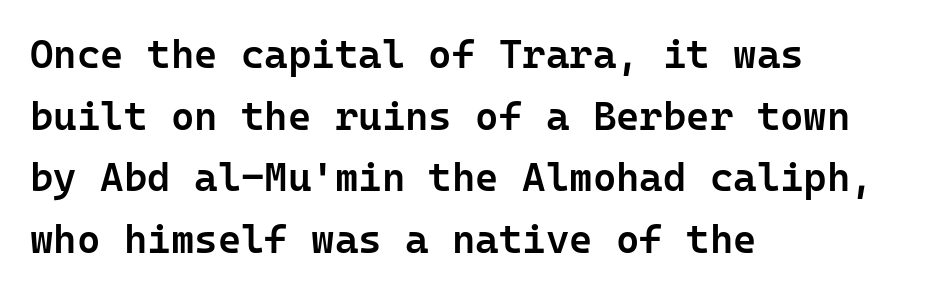
The image shows 40 px semibold sans-serif type, upright, monospaced; set left-aligned, normal line spacing (1.54x), normal letter spacing, not underlined; low stroke contrast and a medium x-height.
